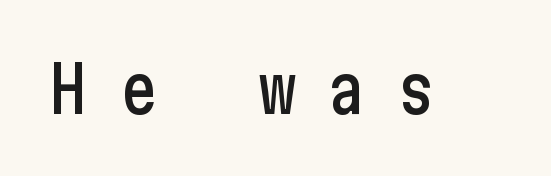
Letters rest on an invisible, unmarked baseline. No italicization has been applied; the sample stays upright. This sample uses a sans-serif face. The tracking reads as deliberately expanded to a designer's eye.
